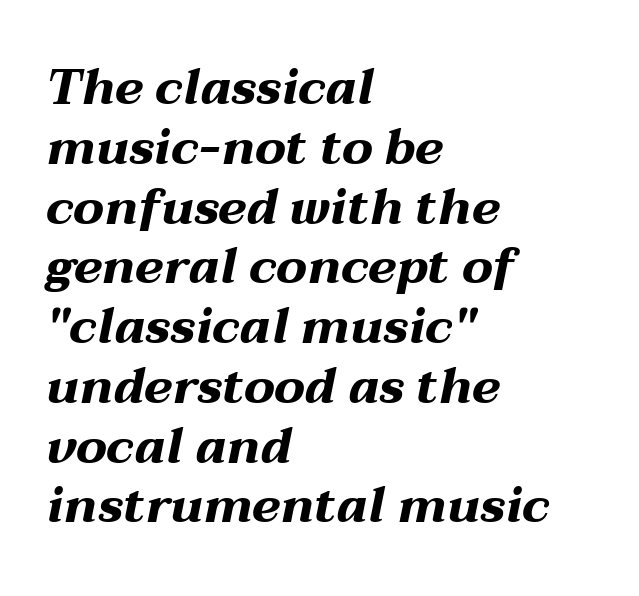
Q: Is the text bold? A: Yes.
Q: Is the text italic (slanted)? A: Yes, it leans right by about 12 degrees.
Q: Is the text underlined? A: No.
Q: How is the paragraph aligned? A: Left-aligned.
Q: Is the spacing between letters normal or unusually wide? A: Normal.
Q: Width (condensed, normal, or wide)? A: Wide.
Q: Stroke contrast? A: Medium.
Q: x-height? A: Medium.
Q: Monospaced? A: No.
